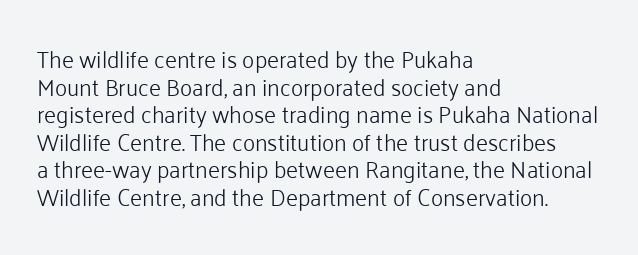
Q: Is the text bold? A: No.
Q: Is the text italic (slanted)? A: No, it is upright.
Q: Is the text underlined? A: No.
Q: How is the paragraph aligned? A: Left-aligned.
Q: Is the spacing between letters normal or unusually wide? A: Normal.
